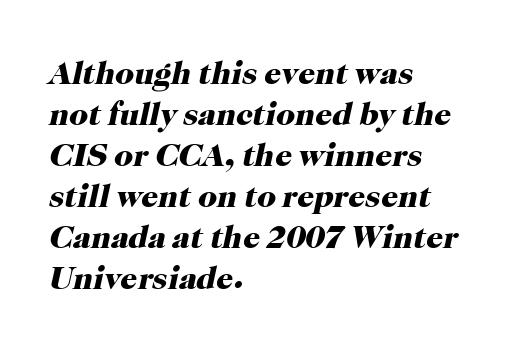
{"serif": "yes", "italic": "yes", "lean": "right", "slant_degrees": 12, "bold": "yes", "weight": "heavy", "width": "normal", "stroke_contrast": "high", "x_height": "medium", "monospaced": "no", "underline": "no", "align": "left", "line_spacing_ratio": 1.24, "letter_spacing": "normal", "letter_spacing_em": 0.0, "glyph_px": 33}
